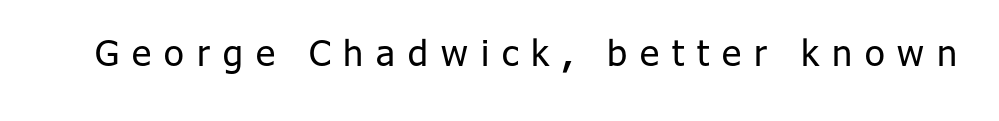
Q: Is the text bold? A: No.
Q: Is the text italic (slanted)? A: No, it is upright.
Q: Is the typeface a serif or a sans-serif typeface? A: Sans-serif.
Q: Is the text underlined? A: No.
Q: Is the spacing between letters normal or unusually wide? A: Unusually wide.
Q: Width (condensed, normal, or wide)? A: Normal.
Q: Stroke contrast? A: Low.
Q: x-height? A: Medium.
Q: Monospaced? A: No.
